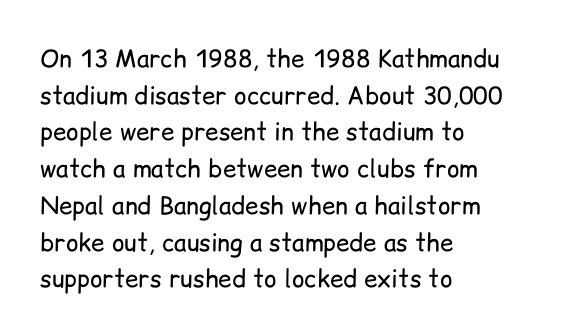
The image shows 24 px text type, upright; set left-aligned, normal line spacing (1.53x), normal letter spacing, not underlined.
